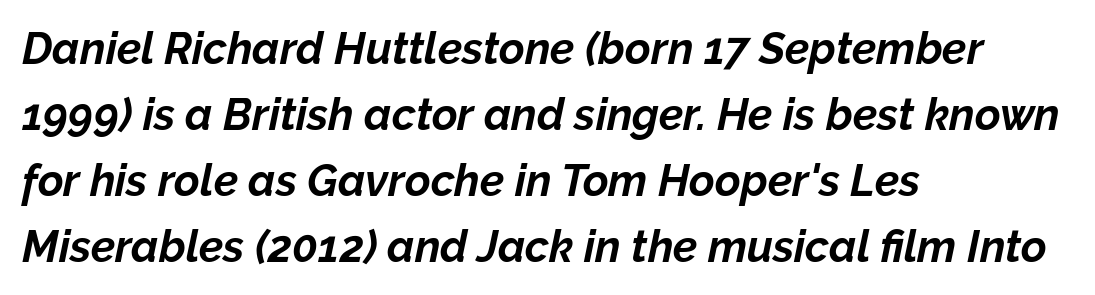
Q: Is the text bold? A: Yes.
Q: Is the text italic (slanted)? A: Yes, it leans right by about 12 degrees.
Q: Is the text underlined? A: No.
Q: How is the paragraph aligned? A: Left-aligned.
Q: Is the spacing between letters normal or unusually wide? A: Normal.
Q: Is the spacing between lines tight, normal or loose? A: Normal.
Q: Width (condensed, normal, or wide)? A: Normal.
Q: Stroke contrast? A: Low.
Q: x-height? A: Medium.
Q: Monospaced? A: No.
